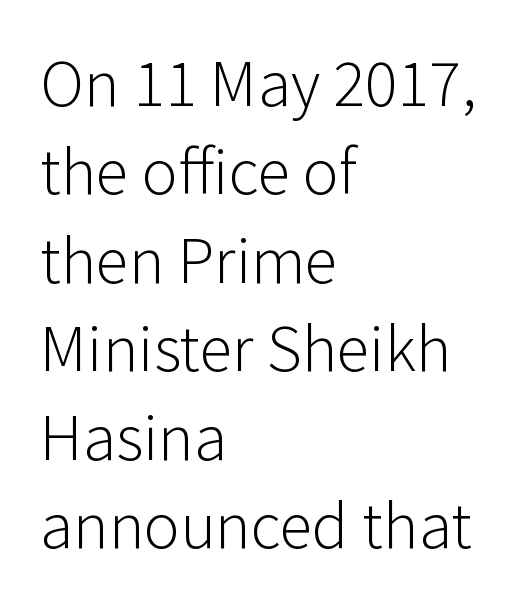
The image shows 67 px light sans-serif type, upright; set left-aligned, normal line spacing (1.32x), normal letter spacing, not underlined; low stroke contrast and a medium x-height.
